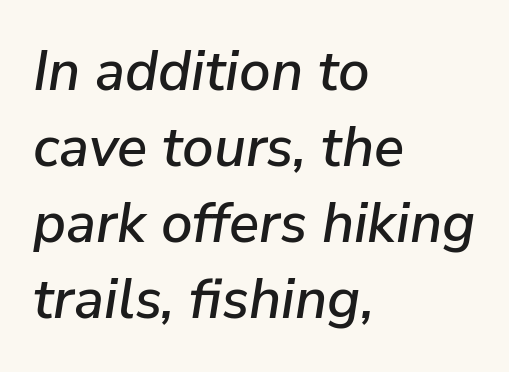
The image shows 56 px text type, italic (leaning right); set left-aligned, normal line spacing (1.36x), normal letter spacing, not underlined; low stroke contrast and a medium x-height.
